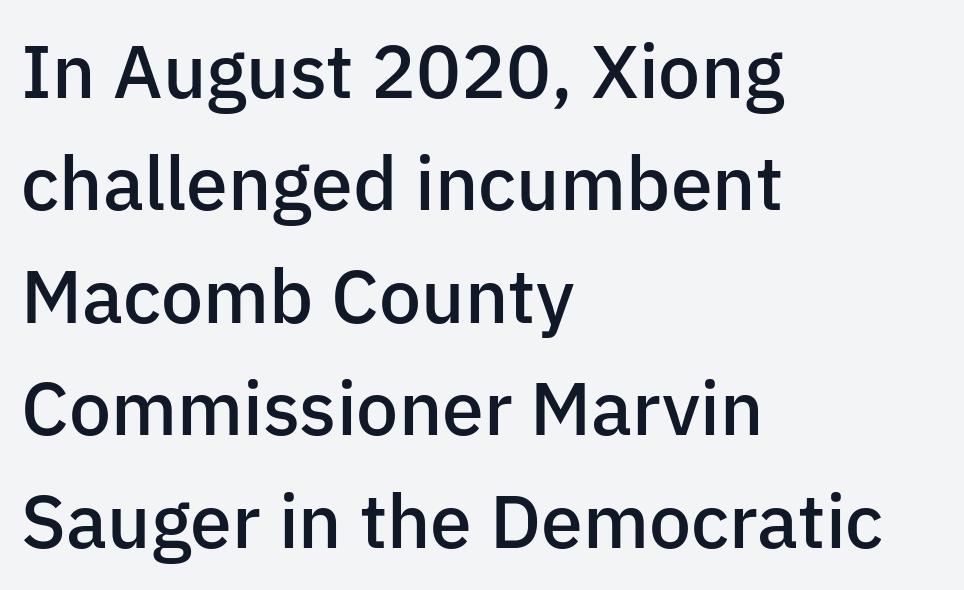
The image shows 75 px semibold sans-serif type, upright; set left-aligned, normal line spacing (1.5x), normal letter spacing, not underlined; low stroke contrast and a medium x-height.
